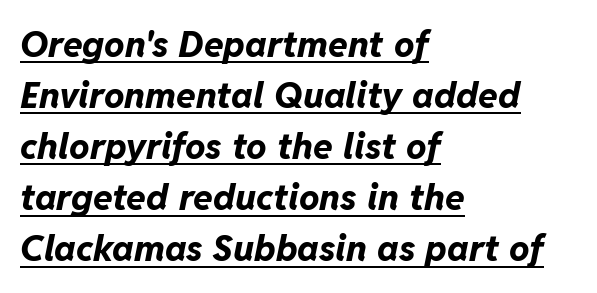
Q: Is the text bold? A: Yes.
Q: Is the text italic (slanted)? A: Yes, it leans right by about 11 degrees.
Q: Is the text underlined? A: Yes.
Q: How is the paragraph aligned? A: Left-aligned.
Q: Is the spacing between letters normal or unusually wide? A: Normal.
Q: Is the spacing between lines tight, normal or loose? A: Normal.
Q: Width (condensed, normal, or wide)? A: Normal.
Q: Stroke contrast? A: Low.
Q: x-height? A: Medium.
Q: Monospaced? A: No.
